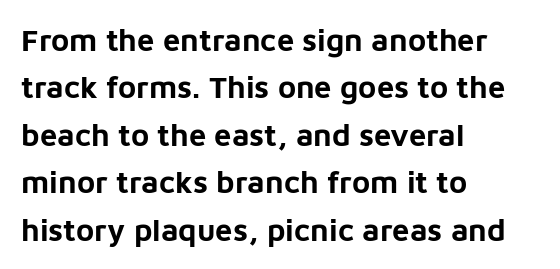
{"serif": "no", "italic": "no", "bold": "yes", "weight": "bold", "width": "normal", "stroke_contrast": "low", "x_height": "medium", "monospaced": "no", "underline": "no", "align": "left", "line_spacing": "normal", "line_spacing_ratio": 1.53, "letter_spacing": "normal", "letter_spacing_em": 0.0, "glyph_px": 31}
